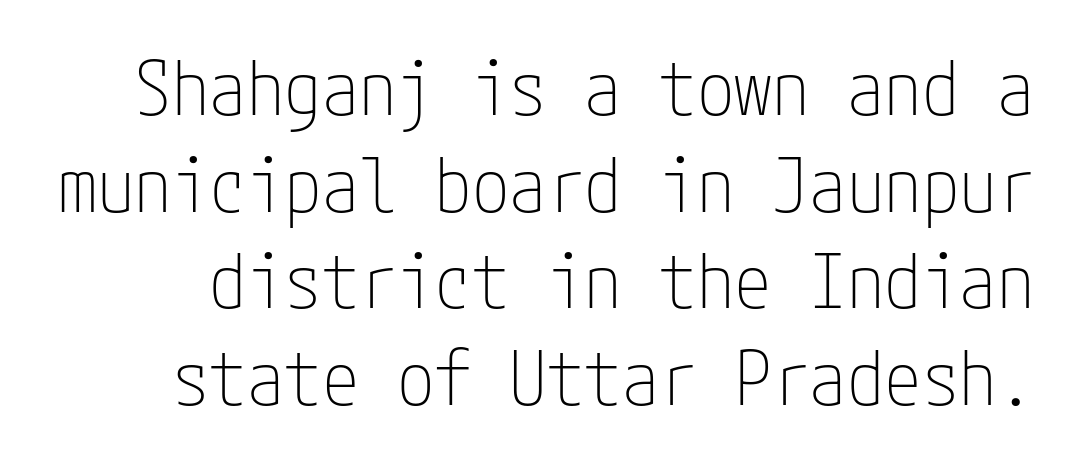
Q: Is the text bold? A: No.
Q: Is the text italic (slanted)? A: No, it is upright.
Q: Is the typeface a serif or a sans-serif typeface? A: Sans-serif.
Q: Is the text underlined? A: No.
Q: Is the spacing between letters normal or unusually wide? A: Normal.
Q: Is the spacing between lines tight, normal or loose? A: Normal.
Q: Width (condensed, normal, or wide)? A: Condensed.
Q: Stroke contrast? A: Low.
Q: x-height? A: Medium.
